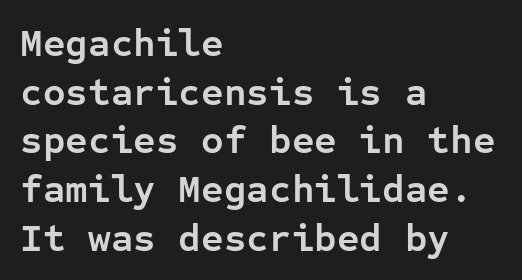
The image shows 39 px semibold sans-serif type, upright, monospaced; set left-aligned, normal line spacing (1.25x), normal letter spacing, not underlined; low stroke contrast and a medium x-height.
